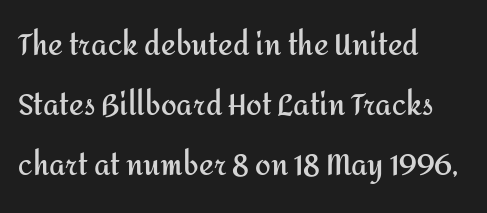
Bare-footed words on every line. The font's upright variant was chosen for this text. The passage shown is typed in a proportional face where columns would drift. The rag falls on the right side of this text block. Classification — sans serif. Stroke thickness is high; the sample reads as a true bold.
